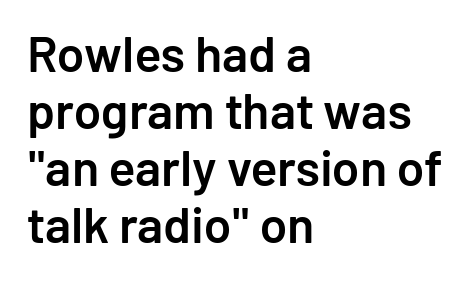
{"serif": "no", "italic": "no", "bold": "semi", "weight": "semibold", "width": "normal", "stroke_contrast": "low", "x_height": "medium", "monospaced": "no", "underline": "no", "align": "left", "line_spacing": "tight", "line_spacing_ratio": 1.14, "letter_spacing": "normal", "letter_spacing_em": 0.0, "glyph_px": 50}
